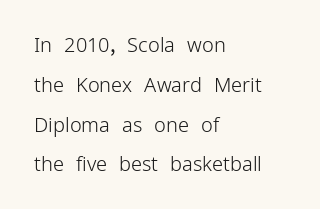
This rendering leaves character spacing at its baseline value. Is the type heavy? It reads as light-to-regular instead. The paragraph has a hard left edge and a soft right edge. In terms of posture, this sample is upright. Words float on clear page, feet unadorned. Baseline-to-baseline distance is far greater than the letter height.
